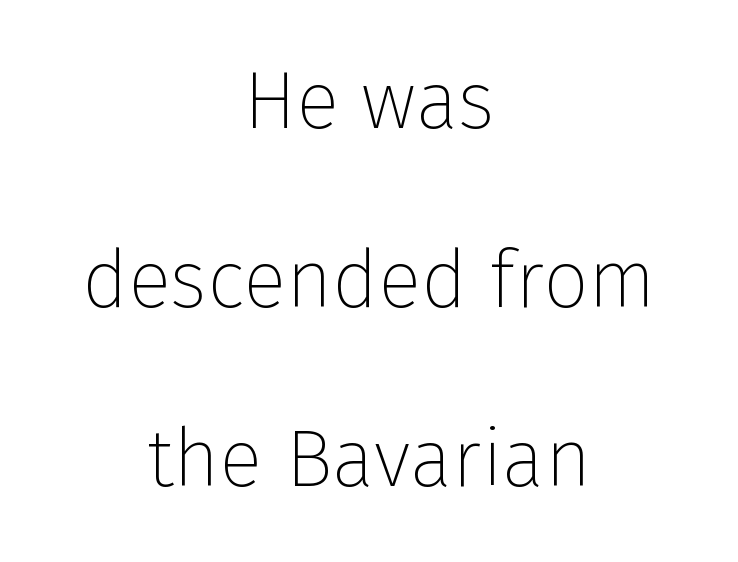
The image shows 80 px thin sans-serif type, upright; set centered, loose line spacing (2.24x), normal letter spacing, not underlined; low stroke contrast and a medium x-height.
